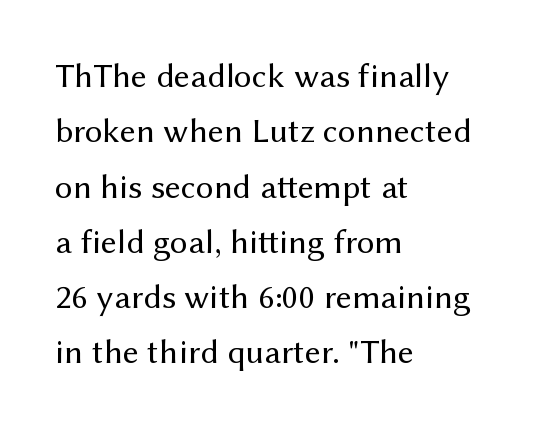
{"serif": "no", "italic": "no", "bold": "no", "weight": "regular", "width": "normal", "stroke_contrast": "medium", "x_height": "medium", "monospaced": "no", "underline": "no", "align": "left", "line_spacing": "normal", "line_spacing_ratio": 1.58, "letter_spacing": "normal", "letter_spacing_em": 0.0, "glyph_px": 35}
